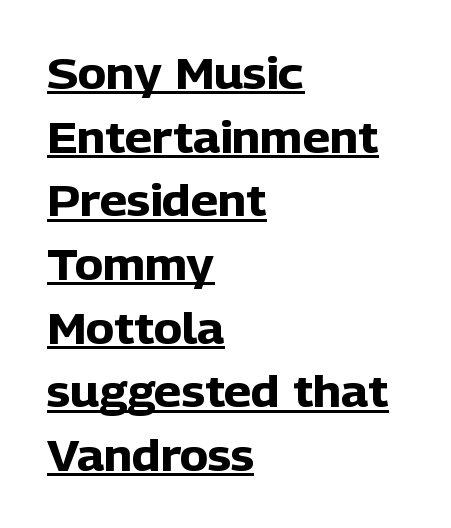
Q: Is the text bold? A: Yes.
Q: Is the text italic (slanted)? A: No, it is upright.
Q: Is the typeface a serif or a sans-serif typeface? A: Sans-serif.
Q: Is the text underlined? A: Yes.
Q: How is the paragraph aligned? A: Left-aligned.
Q: Is the spacing between letters normal or unusually wide? A: Normal.
Q: Is the spacing between lines tight, normal or loose? A: Normal.
Q: Width (condensed, normal, or wide)? A: Normal.
Q: Stroke contrast? A: Low.
Q: x-height? A: Medium.
Q: Monospaced? A: No.
